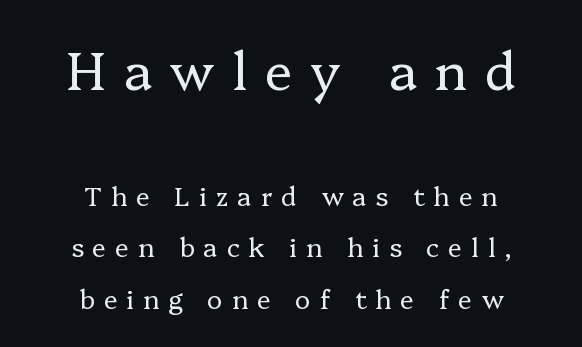
{"serif": "yes", "italic": "no", "bold": "no", "weight": "regular", "width": "normal", "stroke_contrast": "low", "x_height": "medium", "monospaced": "no", "underline": "no", "align": "center", "line_spacing": "loose", "line_spacing_ratio": 1.98, "letter_spacing": "wide", "letter_spacing_em": 0.34, "larger_block": "first", "size_ratio": 2.0, "glyph_px": 52}
